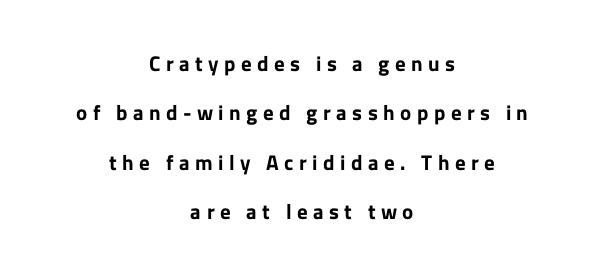
{"italic": "no", "bold": "yes", "underline": "no", "align": "center", "line_spacing": "loose", "line_spacing_ratio": 2.35, "letter_spacing": "wide", "letter_spacing_em": 0.26, "glyph_px": 21}
